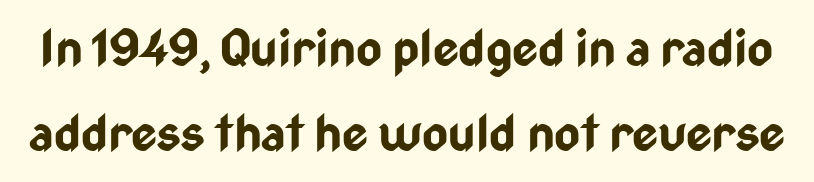
Q: Is the text bold? A: Yes.
Q: Is the text italic (slanted)? A: No, it is upright.
Q: Is the typeface a serif or a sans-serif typeface? A: Sans-serif.
Q: Is the text underlined? A: No.
Q: Is the spacing between letters normal or unusually wide? A: Normal.
Q: Width (condensed, normal, or wide)? A: Condensed.
Q: Stroke contrast? A: Low.
Q: x-height? A: Medium.
Q: Monospaced? A: No.
